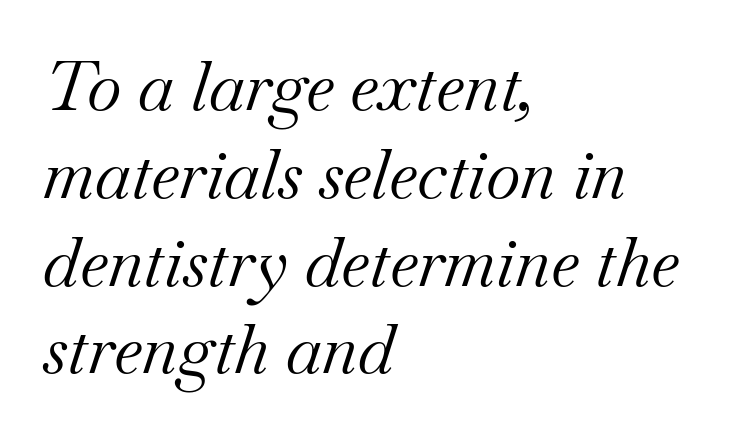
{"serif": "yes", "italic": "yes", "lean": "right", "slant_degrees": 18, "bold": "no", "weight": "regular", "width": "normal", "stroke_contrast": "medium", "x_height": "small", "monospaced": "no", "underline": "no", "align": "left", "line_spacing": "normal", "line_spacing_ratio": 1.31, "letter_spacing": "normal", "letter_spacing_em": 0.0, "glyph_px": 67}
